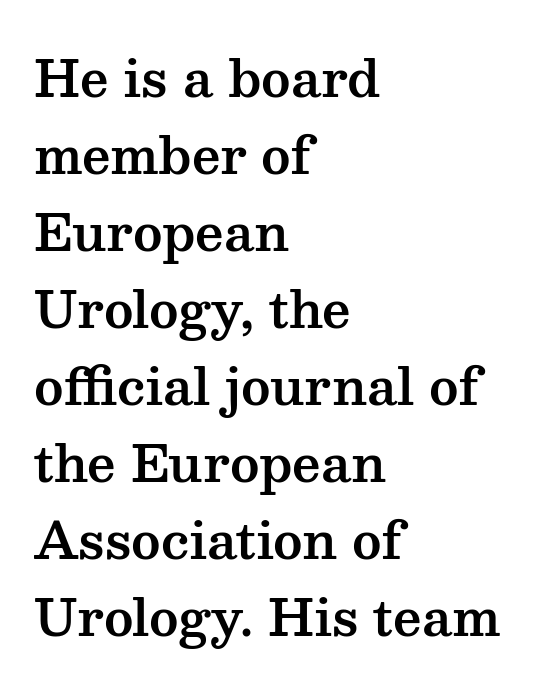
Q: Is the text italic (slanted)? A: No, it is upright.
Q: Is the typeface a serif or a sans-serif typeface? A: Serif.
Q: Is the text underlined? A: No.
Q: How is the paragraph aligned? A: Left-aligned.
Q: Is the spacing between letters normal or unusually wide? A: Normal.
Q: Is the spacing between lines tight, normal or loose? A: Normal.
Q: Width (condensed, normal, or wide)? A: Wide.
Q: Stroke contrast? A: Medium.
Q: x-height? A: Medium.
Q: Monospaced? A: No.
